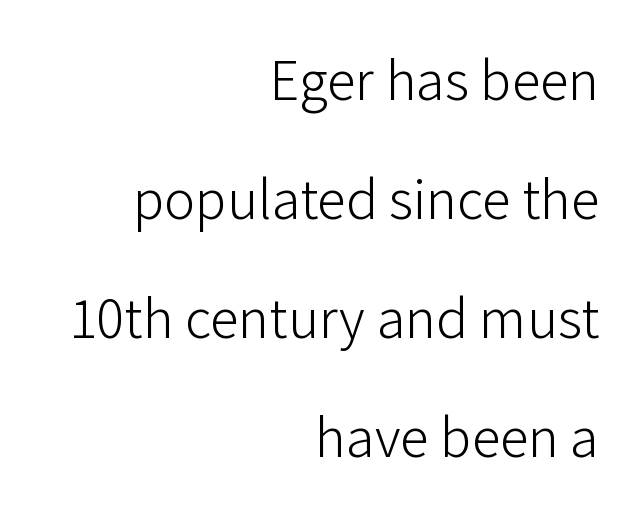
{"serif": "no", "italic": "no", "bold": "no", "weight": "light", "width": "normal", "stroke_contrast": "low", "x_height": "medium", "monospaced": "no", "underline": "no", "align": "right", "line_spacing": "loose", "line_spacing_ratio": 2.05, "letter_spacing": "normal", "letter_spacing_em": 0.0, "glyph_px": 58}
